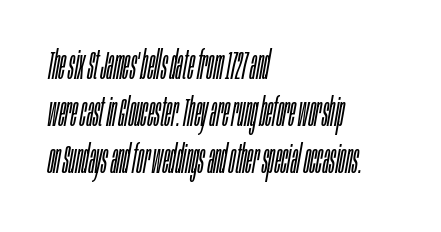
Q: Is the text bold? A: No.
Q: Is the text italic (slanted)? A: Yes, it leans right by about 10 degrees.
Q: Is the text underlined? A: No.
Q: How is the paragraph aligned? A: Left-aligned.
Q: Is the spacing between letters normal or unusually wide? A: Normal.
Q: Width (condensed, normal, or wide)? A: Condensed.
Q: Stroke contrast? A: Low.
Q: x-height? A: Large.
Q: Monospaced? A: No.
